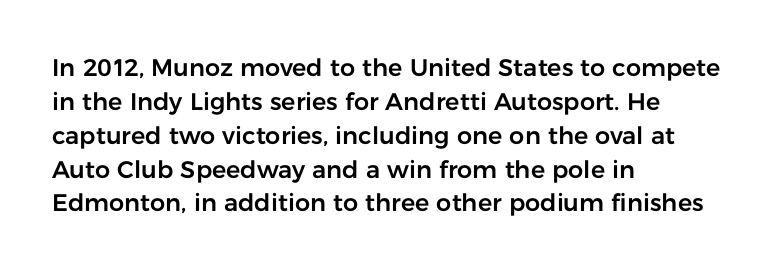
Here the glyphs are tracked normally, forming tight word shapes. A typesetter would call this leading conventional body-copy spacing. Descenders hang freely into open space. Typeset ragged right — the left edge is the straight one. Posture: upright roman.
